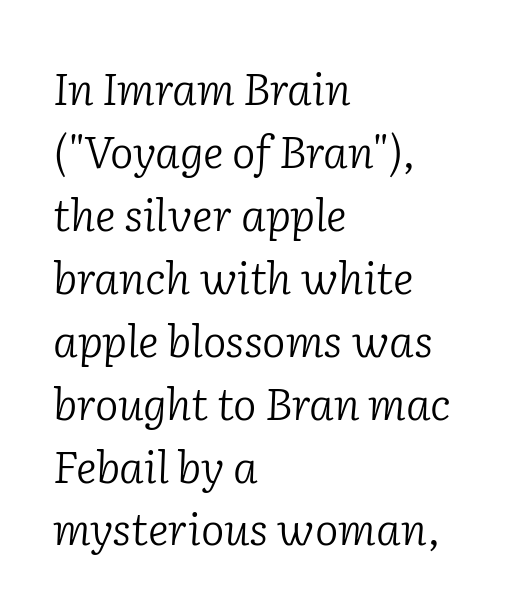
The image shows 44 px light serif type, italic (leaning right); set left-aligned, normal line spacing (1.43x), normal letter spacing, not underlined; low stroke contrast and a medium x-height.
